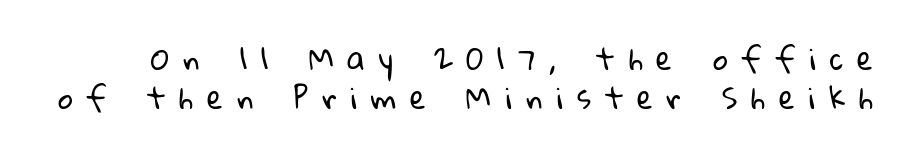
Does the leading feel generous? No, just average. A typesetter would call this proportional, since set widths differ per character. The horizontal fit of the characters is loose and conspicuously gappy. No chunkiness to these letters — they're not bold. The letters carry no serifs — their stems end cleanly without finishing strokes. The space directly below the letters is spotless.
